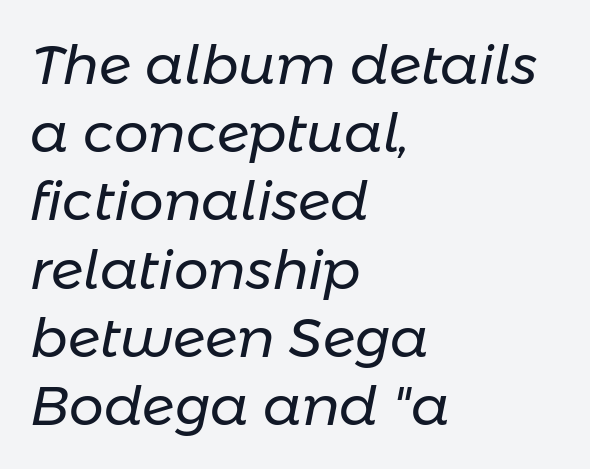
Characters are canted at an angle relative to the baseline's perpendicular. Notice how the passage keeps a crisp vertical edge on the left only. Is the type heavy? It reads as light-to-regular instead. Nobody touched the tracking dial on this one. A clean baseline with only descenders dipping below it.
